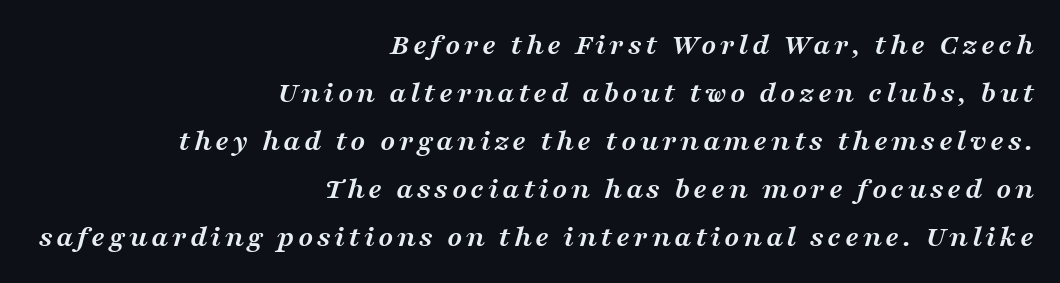
{"serif": "yes", "italic": "yes", "lean": "right", "slant_degrees": 16, "bold": "yes", "weight": "semibold", "width": "wide", "stroke_contrast": "medium", "x_height": "medium", "monospaced": "no", "underline": "no", "align": "right", "line_spacing": "normal", "line_spacing_ratio": 1.55, "glyph_px": 31}
